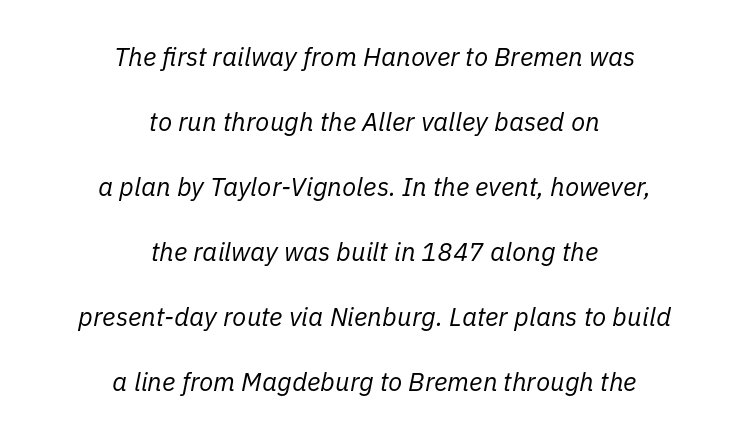
Q: Is the text bold? A: No.
Q: Is the text italic (slanted)? A: Yes, it leans right by about 11 degrees.
Q: Is the text underlined? A: No.
Q: How is the paragraph aligned? A: Centered.
Q: Is the spacing between letters normal or unusually wide? A: Normal.
Q: Is the spacing between lines tight, normal or loose? A: Loose.
